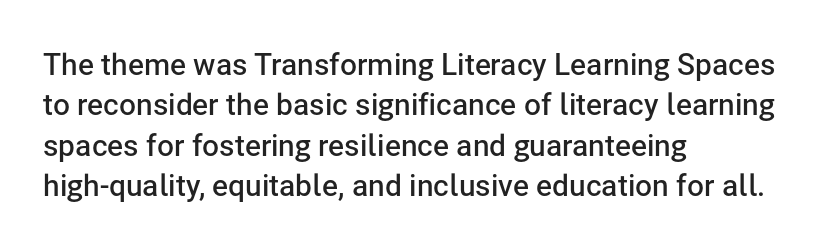
The typeface chosen for these lines omits serifs. Caption: multi-line text, flush left, ragged right. It's the straight-up-and-down kind of type. Observe the ordinary spacing: letters are neighbours, not strangers. Semibold letterforms, between regular and bold. Has an underline been added? It has not.
